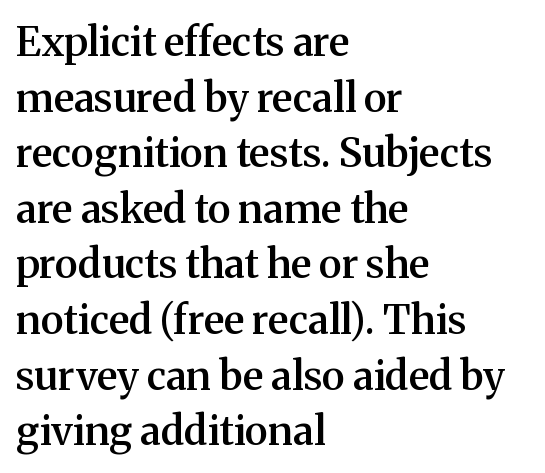
{"serif": "yes", "italic": "no", "bold": "semi", "weight": "semibold", "width": "normal", "stroke_contrast": "medium", "x_height": "medium", "monospaced": "no", "underline": "no", "align": "left", "line_spacing": "normal", "line_spacing_ratio": 1.39, "letter_spacing": "normal", "letter_spacing_em": 0.0, "glyph_px": 40}
